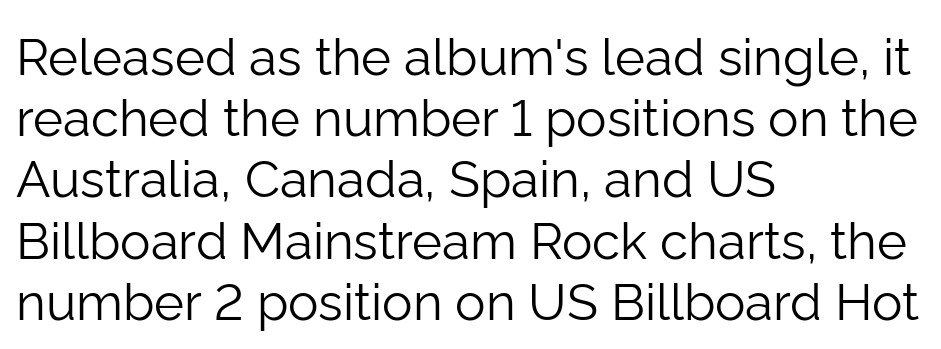
{"serif": "no", "italic": "no", "bold": "no", "weight": "light", "width": "normal", "stroke_contrast": "low", "x_height": "medium", "monospaced": "no", "underline": "no", "align": "left", "line_spacing_ratio": 1.2, "letter_spacing": "normal", "letter_spacing_em": 0.0, "glyph_px": 51}
